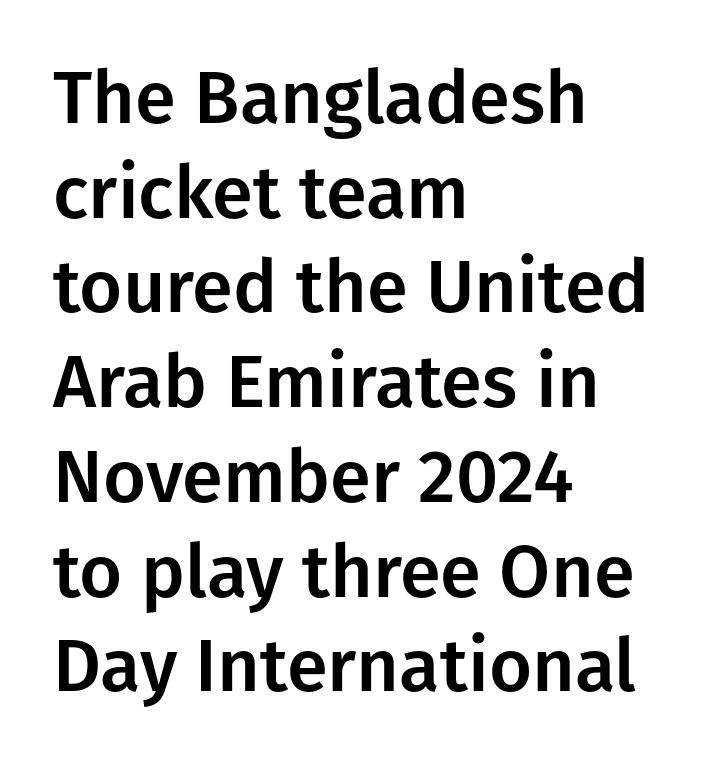
Q: Is the text italic (slanted)? A: No, it is upright.
Q: Is the typeface a serif or a sans-serif typeface? A: Sans-serif.
Q: Is the text underlined? A: No.
Q: How is the paragraph aligned? A: Left-aligned.
Q: Is the spacing between letters normal or unusually wide? A: Normal.
Q: Is the spacing between lines tight, normal or loose? A: Normal.
Q: Width (condensed, normal, or wide)? A: Normal.
Q: Stroke contrast? A: Low.
Q: x-height? A: Medium.
Q: Monospaced? A: No.
